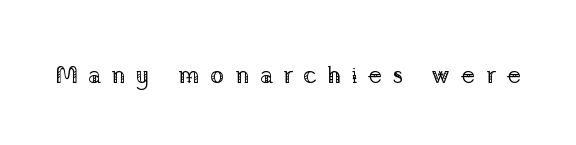
{"italic": "no", "bold": "no", "underline": "no", "letter_spacing": "wide", "letter_spacing_em": 0.43, "glyph_px": 24}
